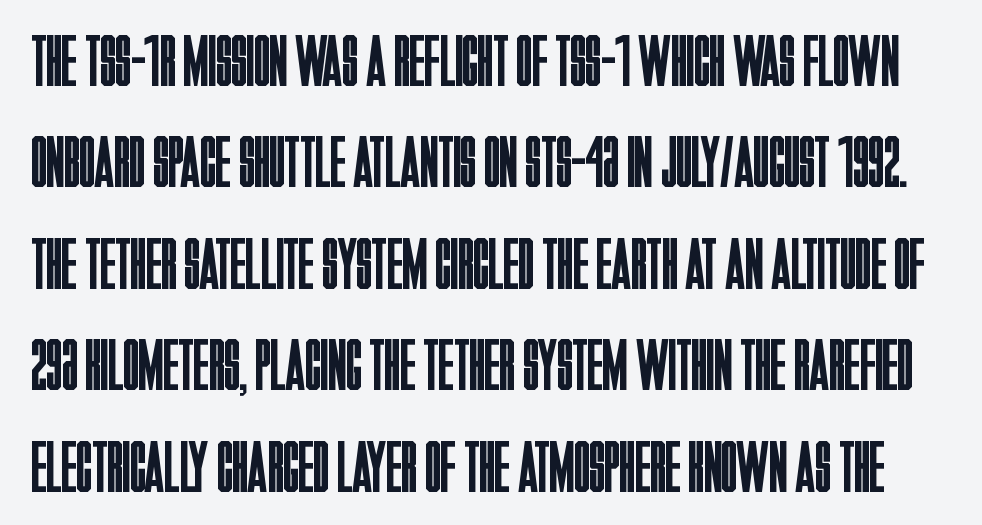
Stroke thickness stays within the range of a standard reading face or lighter. No word sits above an underline. Vertical strokes here are truly vertical. No extra tracking has been applied to these lines. A typesetter would call this proportional, since set widths differ per character.
